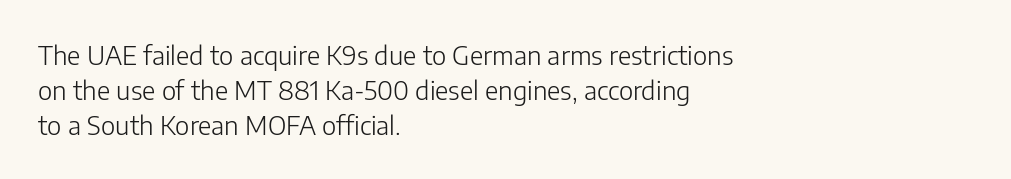
Q: Is the text bold? A: No.
Q: Is the text italic (slanted)? A: No, it is upright.
Q: Is the text underlined? A: No.
Q: How is the paragraph aligned? A: Left-aligned.
Q: Is the spacing between letters normal or unusually wide? A: Normal.
Q: Is the spacing between lines tight, normal or loose? A: Normal.
